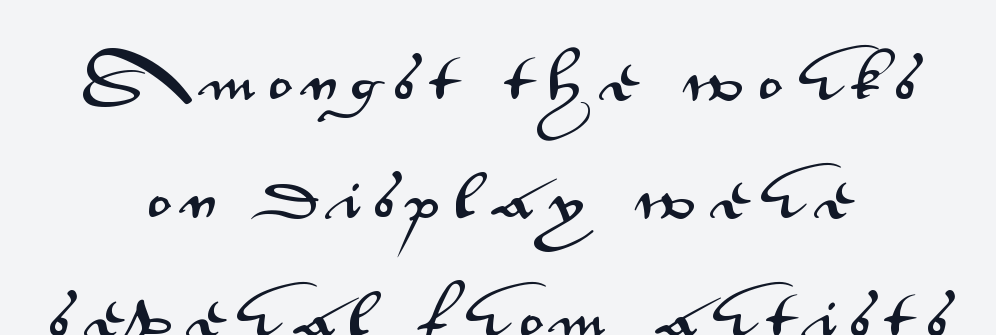
The image shows 50 px wide sans-serif type; set centered, loose line spacing (2.37x), unusually wide letter spacing (+0.29 em), not underlined; medium stroke contrast and a small x-height.
